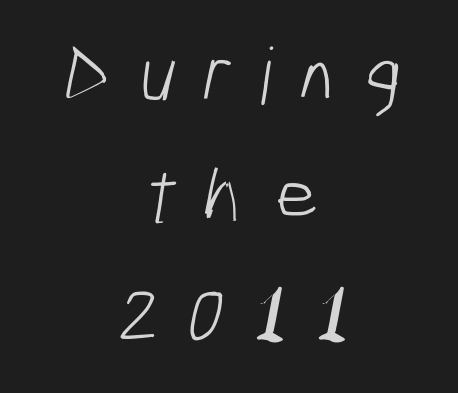
Q: Is the text bold? A: No.
Q: Is the typeface a serif or a sans-serif typeface? A: Sans-serif.
Q: Is the text underlined? A: No.
Q: How is the paragraph aligned? A: Centered.
Q: Is the spacing between letters normal or unusually wide? A: Unusually wide.
Q: Is the spacing between lines tight, normal or loose? A: Normal.
Q: Width (condensed, normal, or wide)? A: Condensed.
Q: Stroke contrast? A: Low.
Q: x-height? A: Medium.
Q: Monospaced? A: No.
